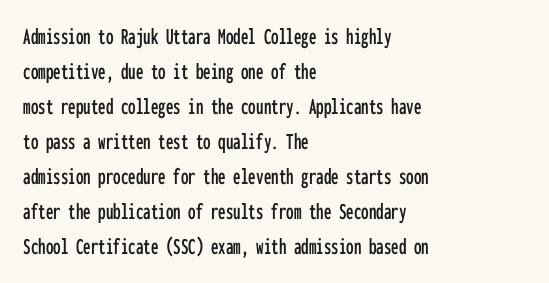
Style check: upright. The designer left line spacing at the default. Casual observation: everything's shoved over to the left. Tracking here is standard; glyphs follow each other at the usual distance. The foot of each line stays bare and open.
